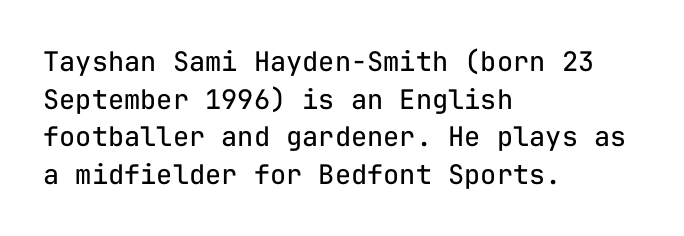
Notice how the stems are strictly vertical — no italics here. A bare baseline throughout the passage. Inter-character spacing is left at the font's built-in metrics. Vertical spacing — default. The ragged edge is on the right, which tells us the setting is flush left. The font sits on the lighter half of the weight spectrum, regular included.
